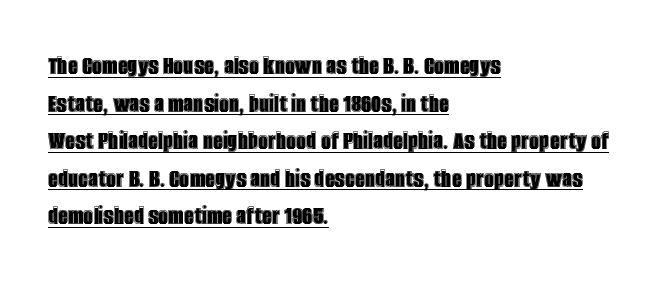
A typesetter would call this proportional, since set widths differ per character. Teacher's note: observe the even left margin — that is flush-left alignment. Underlining? Definitely there. If you measured baseline to baseline, you'd find a middling distance.
